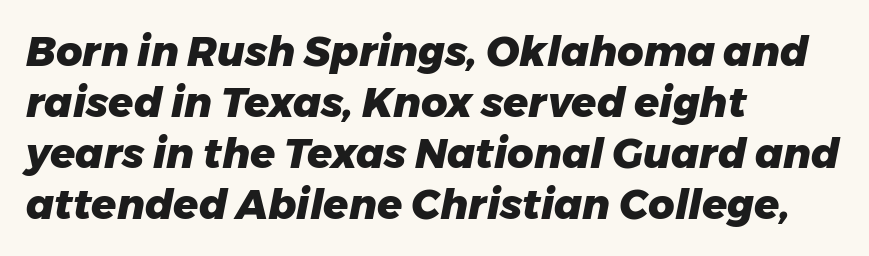
The image shows 41 px heavy type, italic (leaning right); set left-aligned, line spacing 1.24x, normal letter spacing, not underlined; low stroke contrast and a medium x-height.
